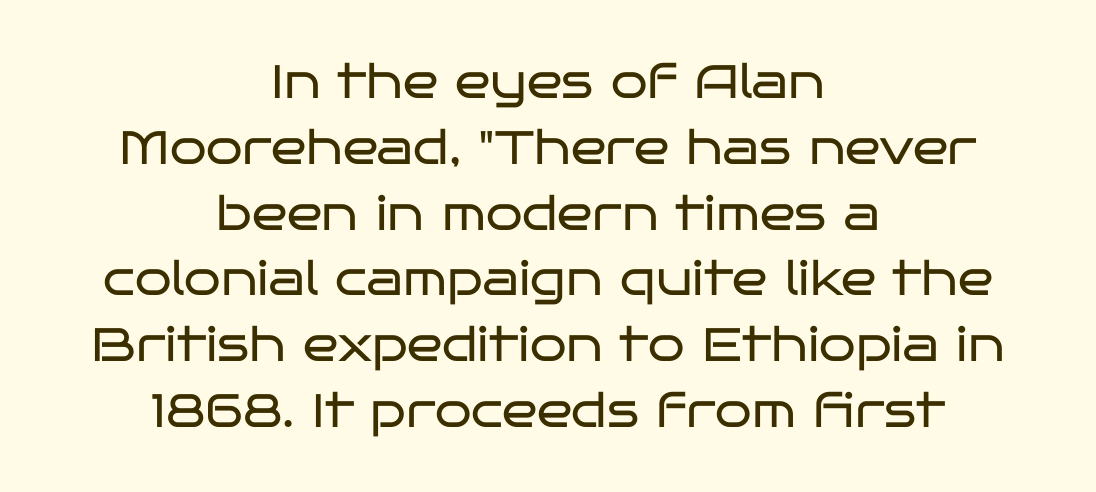
Line spacing here is normal. The zone under the glyphs is completely vacant. I'd call this a sans setting — the letters go barefoot. Ink coverage per letter is moderate at most.
